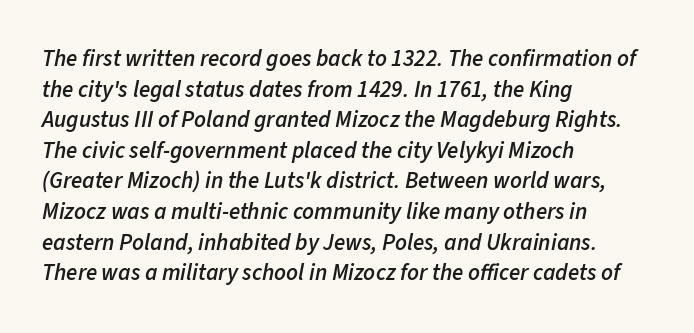
Q: Is the text bold? A: Semi-bold.
Q: Is the text italic (slanted)? A: Yes, it leans right by about 11 degrees.
Q: Is the text underlined? A: No.
Q: How is the paragraph aligned? A: Left-aligned.
Q: Is the spacing between letters normal or unusually wide? A: Normal.
Q: Is the spacing between lines tight, normal or loose? A: Normal.
